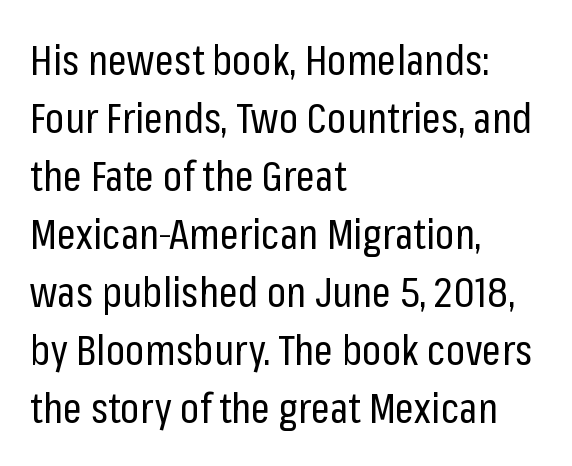
Q: Is the text bold? A: No.
Q: Is the text italic (slanted)? A: No, it is upright.
Q: Is the typeface a serif or a sans-serif typeface? A: Sans-serif.
Q: Is the text underlined? A: No.
Q: How is the paragraph aligned? A: Left-aligned.
Q: Is the spacing between letters normal or unusually wide? A: Normal.
Q: Is the spacing between lines tight, normal or loose? A: Normal.
Q: Width (condensed, normal, or wide)? A: Condensed.
Q: Stroke contrast? A: Low.
Q: x-height? A: Medium.
Q: Monospaced? A: No.
